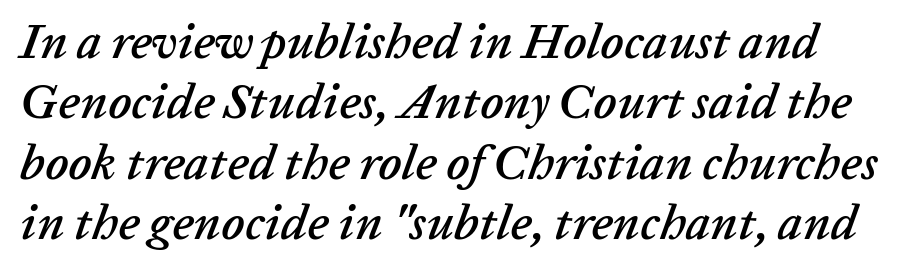
Only glyphs here, with clear space below each row. Caption: standard tracking, unaltered. The letters advance in unequal steps, a hallmark of proportional type. Would a proofreader flag this as italicized? Yes.
